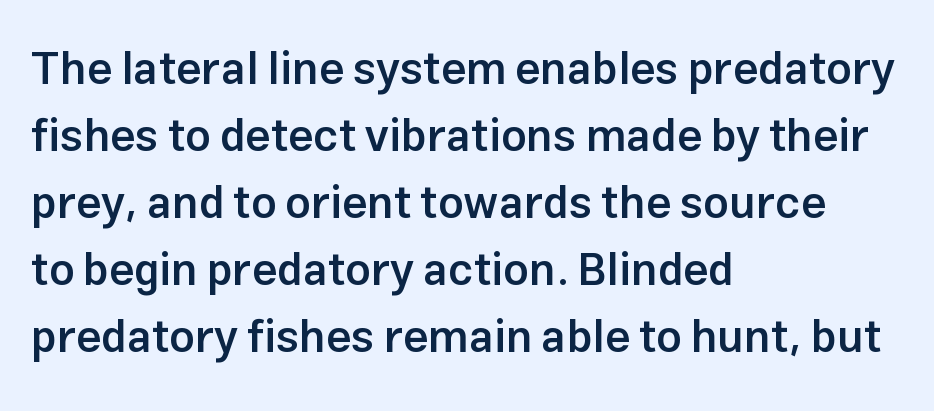
The image shows 45 px semibold sans-serif type, upright; set left-aligned, normal line spacing (1.49x), normal letter spacing, not underlined; low stroke contrast and a medium x-height.
